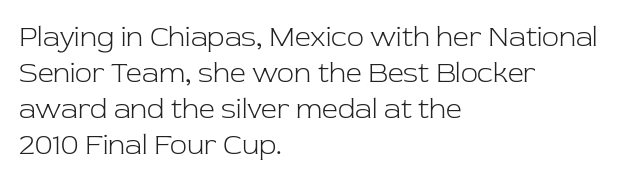
{"serif": "yes", "italic": "no", "bold": "no", "weight": "light", "width": "normal", "stroke_contrast": "low", "x_height": "medium", "monospaced": "no", "underline": "no", "align": "left", "line_spacing": "normal", "line_spacing_ratio": 1.29, "letter_spacing": "normal", "letter_spacing_em": 0.0, "glyph_px": 28}
